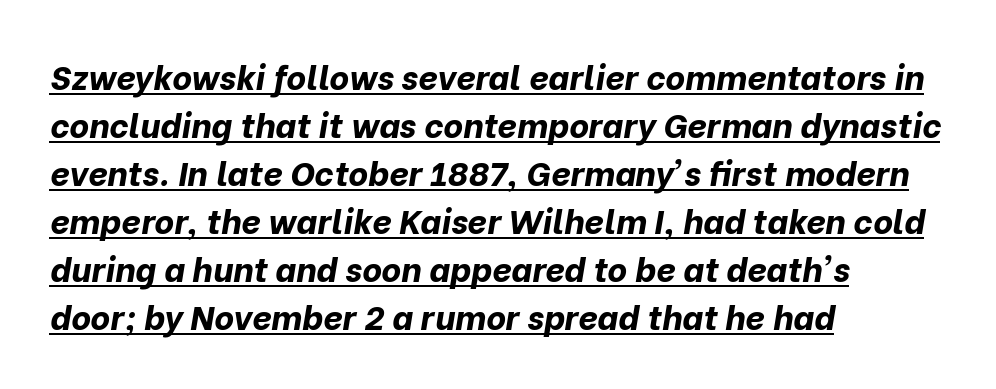
These lines stack with their left ends in a neat column. Notice how the stems are inclined rather than vertical — that's the hallmark of italics. Spacing verdict: proportional, widths tailored to each character. Summary of vertical rhythm: regular, with standard interline spacing.
